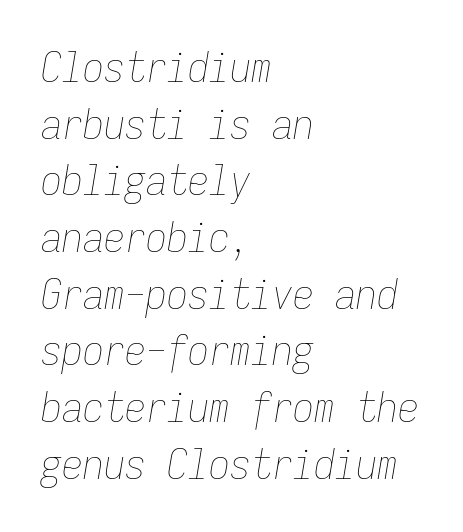
Q: Is the text bold? A: No.
Q: Is the text italic (slanted)? A: Yes, it leans right by about 9 degrees.
Q: Is the text underlined? A: No.
Q: How is the paragraph aligned? A: Left-aligned.
Q: Is the spacing between letters normal or unusually wide? A: Normal.
Q: Is the spacing between lines tight, normal or loose? A: Normal.
Q: Width (condensed, normal, or wide)? A: Condensed.
Q: Stroke contrast? A: Low.
Q: x-height? A: Medium.
Q: Monospaced? A: Yes.
